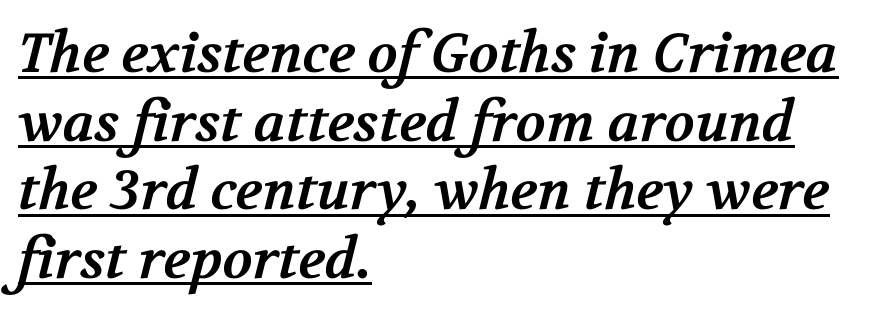
Q: Is the text bold? A: Yes.
Q: Is the typeface a serif or a sans-serif typeface? A: Serif.
Q: Is the text underlined? A: Yes.
Q: How is the paragraph aligned? A: Left-aligned.
Q: Is the spacing between letters normal or unusually wide? A: Normal.
Q: Is the spacing between lines tight, normal or loose? A: Normal.
Q: Width (condensed, normal, or wide)? A: Normal.
Q: Stroke contrast? A: Medium.
Q: x-height? A: Medium.
Q: Monospaced? A: No.
